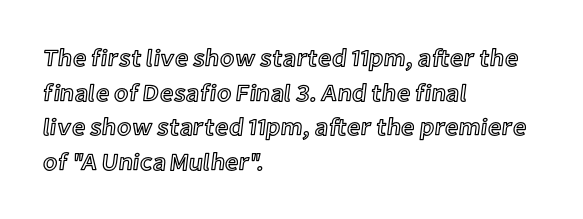
The image shows 24 px text type; set left-aligned, normal line spacing (1.44x), normal letter spacing, not underlined.
